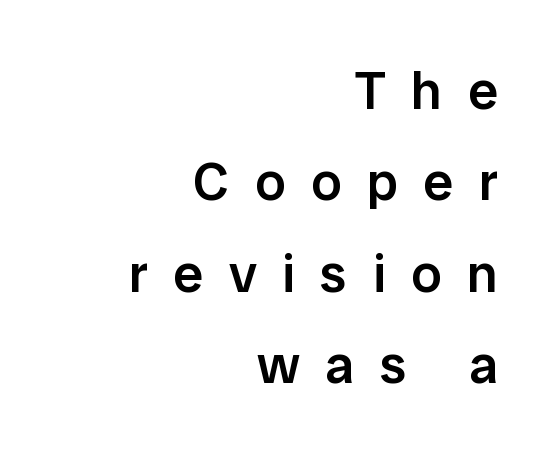
Nope, not italic — everything's standing straight. The letters advance in unequal steps, a hallmark of proportional type. Does the copy run flush right? Yes — the right margin is perfectly even. This is sans-serif lettering, the kind often seen on screens and signage. Unmarked baselines from the first word to the last. This sample uses expanded letter spacing, leaving extra air between glyphs.
